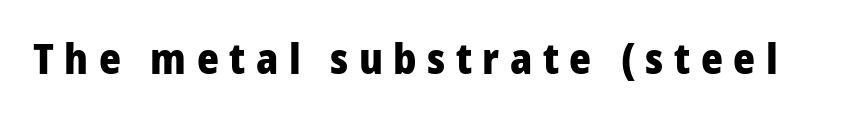
Q: Is the text bold? A: Yes.
Q: Is the text italic (slanted)? A: No, it is upright.
Q: Is the typeface a serif or a sans-serif typeface? A: Sans-serif.
Q: Is the text underlined? A: No.
Q: Is the spacing between letters normal or unusually wide? A: Unusually wide.
Q: Width (condensed, normal, or wide)? A: Normal.
Q: Stroke contrast? A: Low.
Q: x-height? A: Medium.
Q: Monospaced? A: No.
